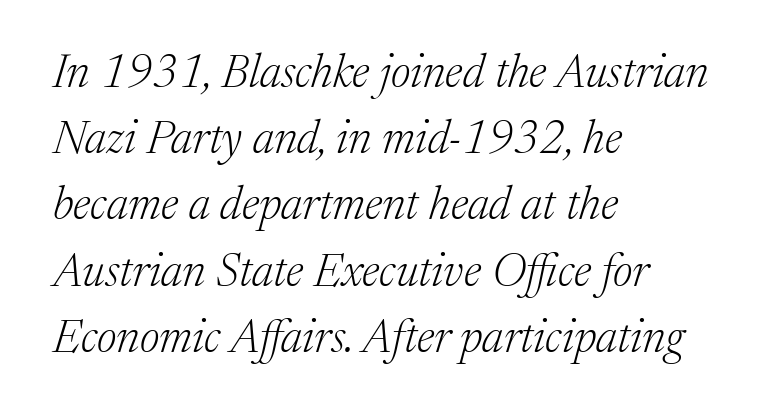
The image shows 46 px light serif type, italic (leaning right); set left-aligned, normal line spacing (1.44x), normal letter spacing, not underlined; medium stroke contrast and a medium x-height.
